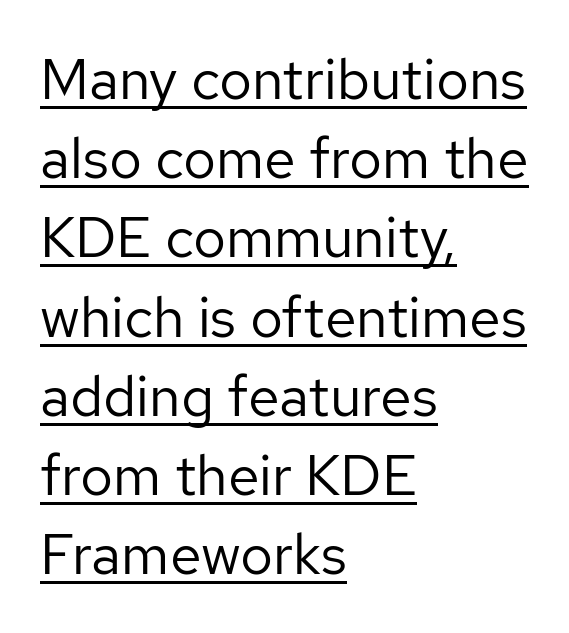
No italicization has been applied; the sample stays upright. Students, observe the line beneath the letters — that is underlining. Each letter keeps its own natural width here, so spacing adapts to shape. In terms of letterspacing, this is plain default setting. In terms of leading, this rendering sits right in the middle.
